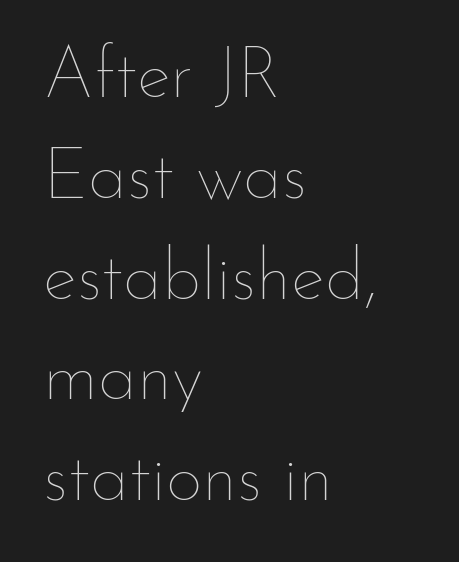
Q: Is the text bold? A: No.
Q: Is the text italic (slanted)? A: No, it is upright.
Q: Is the text underlined? A: No.
Q: How is the paragraph aligned? A: Left-aligned.
Q: Is the spacing between letters normal or unusually wide? A: Normal.
Q: Is the spacing between lines tight, normal or loose? A: Normal.
Q: Width (condensed, normal, or wide)? A: Normal.
Q: Stroke contrast? A: Low.
Q: x-height? A: Small.
Q: Monospaced? A: No.
